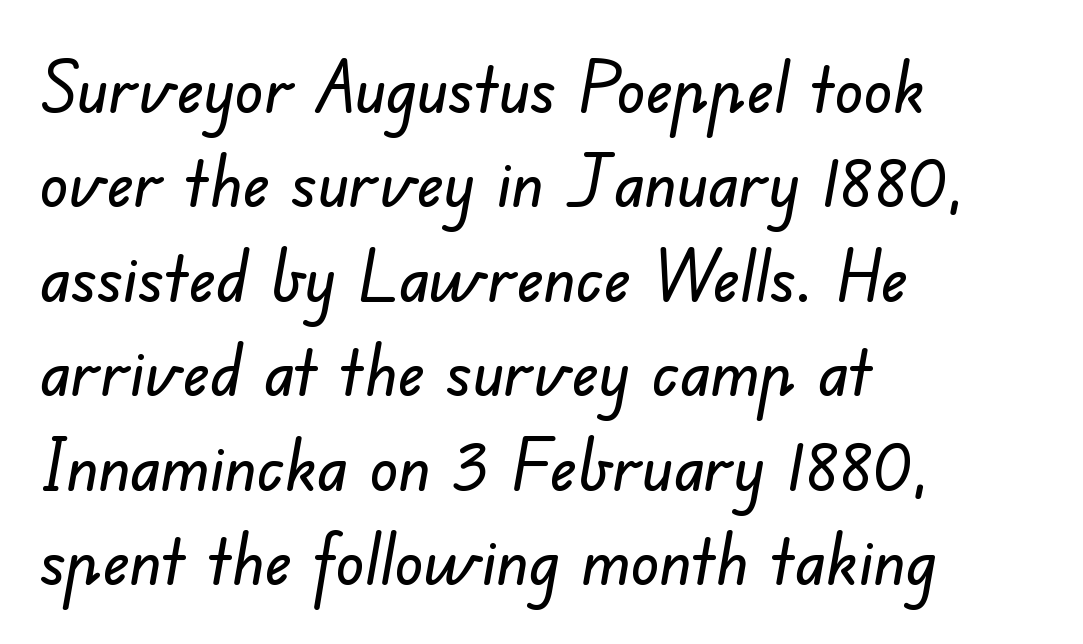
Q: Is the typeface a serif or a sans-serif typeface? A: Sans-serif.
Q: Is the text underlined? A: No.
Q: How is the paragraph aligned? A: Left-aligned.
Q: Is the spacing between letters normal or unusually wide? A: Normal.
Q: Is the spacing between lines tight, normal or loose? A: Normal.
Q: Width (condensed, normal, or wide)? A: Normal.
Q: Stroke contrast? A: Low.
Q: x-height? A: Small.
Q: Monospaced? A: No.
